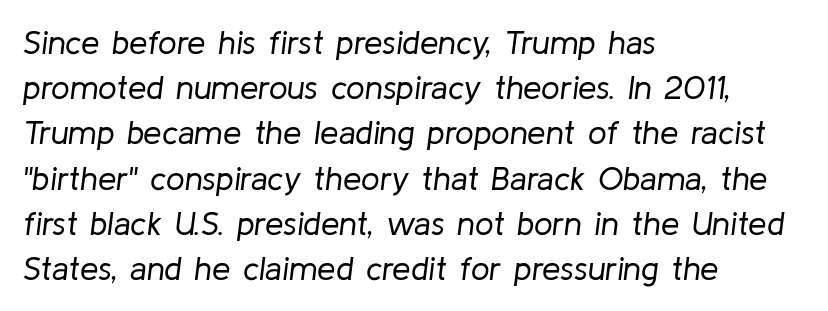
The designer left line spacing at the default. Weight class: somewhere from thin through regular. In terms of letterspacing, this is plain default setting. Underlining? Definitely not there. The glyphs look as if they've been sheared to an angle. Do the characters align in a grid? No, the font is proportional.
